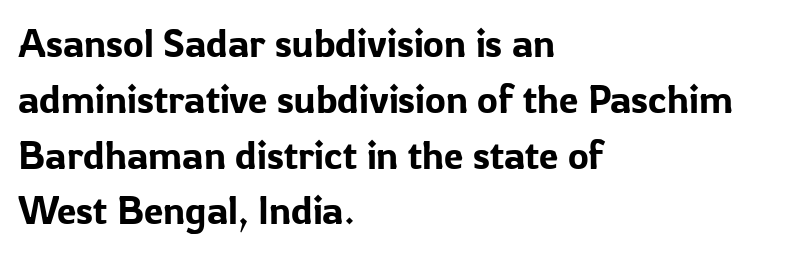
Q: Is the text italic (slanted)? A: No, it is upright.
Q: Is the typeface a serif or a sans-serif typeface? A: Sans-serif.
Q: Is the text underlined? A: No.
Q: How is the paragraph aligned? A: Left-aligned.
Q: Is the spacing between letters normal or unusually wide? A: Normal.
Q: Is the spacing between lines tight, normal or loose? A: Normal.
Q: Width (condensed, normal, or wide)? A: Normal.
Q: Stroke contrast? A: Low.
Q: x-height? A: Medium.
Q: Monospaced? A: No.
